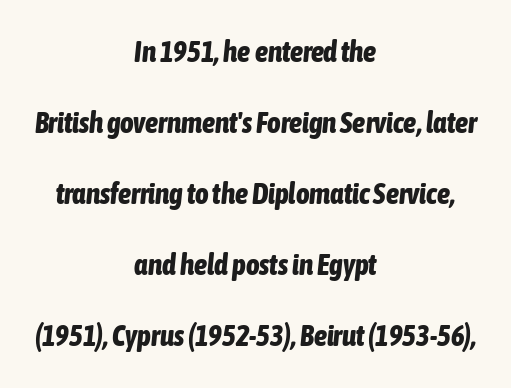
Check the space under the baseline: it is left empty. Every row of glyphs is offset so its center matches the block's center. Does extra space separate the letters? No, they use regular spacing. Students, observe: this is what heavily led, spacious text looks like. The lettering tilts uniformly, giving the passage an italic look.
